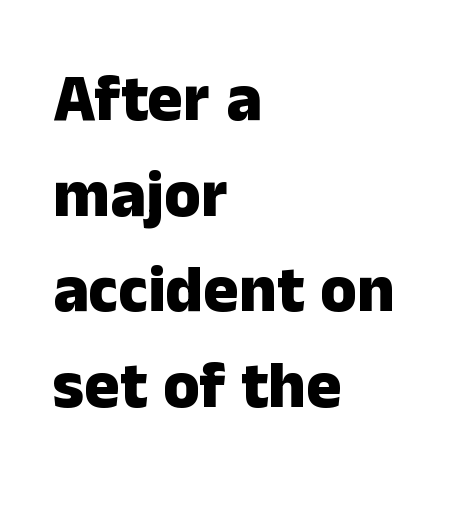
Has an underline been added? It has not. What stands out about the letter spacing? Nothing — it is the standard amount. The space between consecutive lines is moderate. The paragraph has a hard left edge and a soft right edge. The letters stand straight up with perfectly vertical stems.
